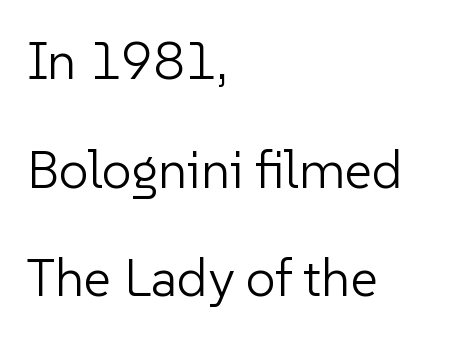
{"serif": "no", "italic": "no", "bold": "no", "weight": "light", "width": "normal", "stroke_contrast": "low", "x_height": "medium", "monospaced": "no", "underline": "no", "align": "left", "line_spacing": "loose", "line_spacing_ratio": 2.05, "letter_spacing": "normal", "letter_spacing_em": 0.0, "glyph_px": 53}
